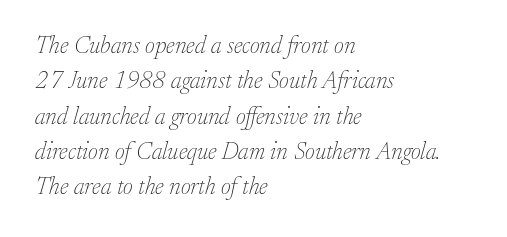
The line-height multiplier appears to be the usual default. The ragged edge is on the right, which tells us the setting is flush left. Stems here are at most as thick as an everyday book face. Beneath every word, the page is bare.
